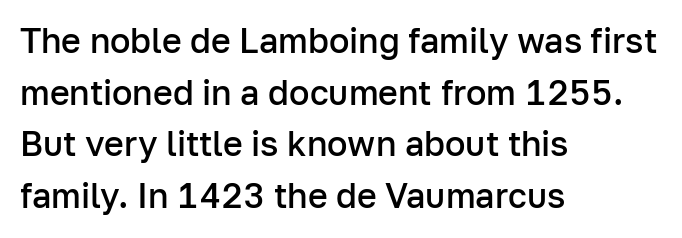
Q: Is the text bold? A: Semi-bold.
Q: Is the text italic (slanted)? A: No, it is upright.
Q: Is the typeface a serif or a sans-serif typeface? A: Sans-serif.
Q: Is the text underlined? A: No.
Q: How is the paragraph aligned? A: Left-aligned.
Q: Is the spacing between letters normal or unusually wide? A: Normal.
Q: Is the spacing between lines tight, normal or loose? A: Normal.
Q: Width (condensed, normal, or wide)? A: Normal.
Q: Stroke contrast? A: Low.
Q: x-height? A: Medium.
Q: Monospaced? A: No.
